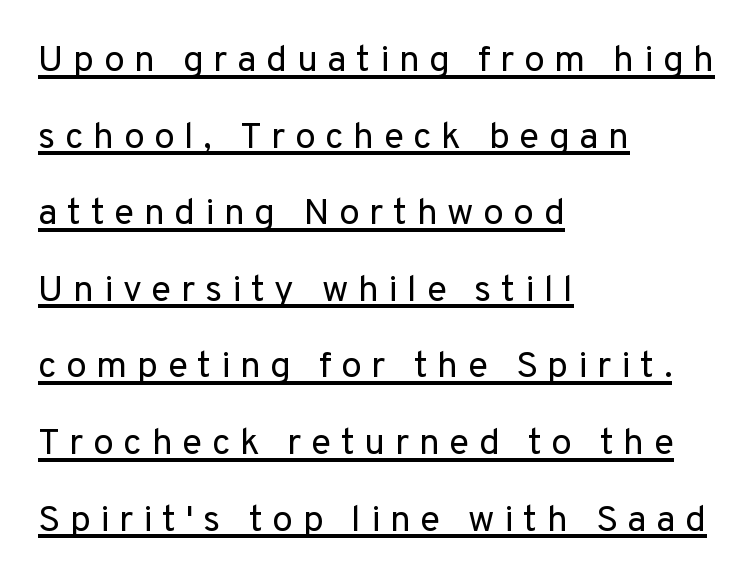
The image shows 37 px regular-weight sans-serif type, upright; set left-aligned, loose line spacing (2.07x), unusually wide letter spacing (+0.26 em), underlined; low stroke contrast and a medium x-height.
